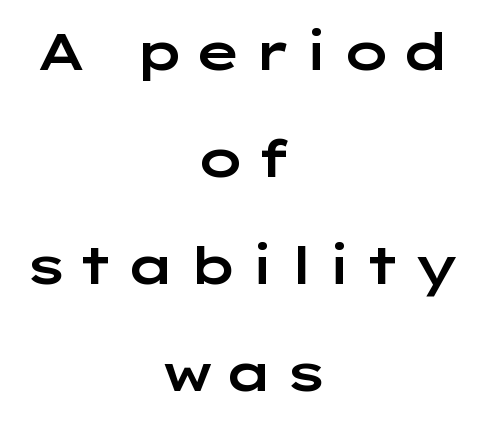
{"serif": "no", "italic": "no", "width": "wide", "stroke_contrast": "low", "x_height": "medium", "monospaced": "no", "underline": "no", "align": "center", "line_spacing": "loose", "line_spacing_ratio": 2.1, "glyph_px": 51}
